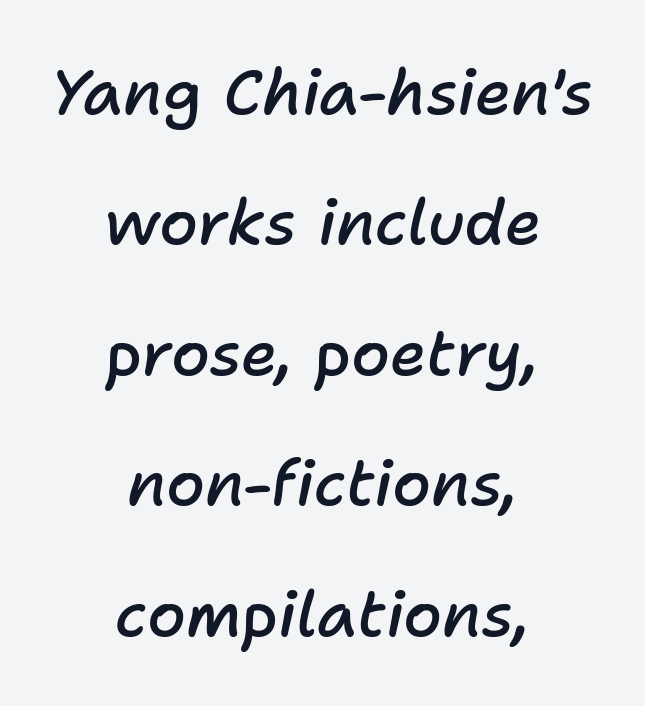
Underline: absent. Honestly, the letter spacing is just normal — you wouldn't notice it. Alignment: centered. Each glyph is drawn with semibold strokes, heavier than normal yet not fully bold.
